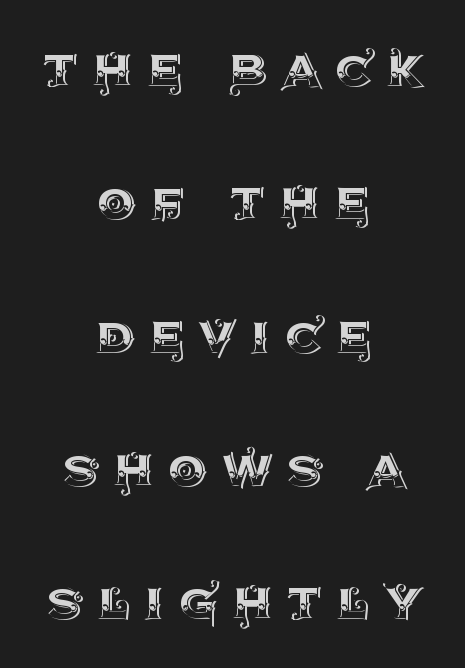
The image shows 62 px text type, upright; set centered, loose line spacing (2.15x), unusually wide letter spacing (+0.23 em), not underlined; a large x-height.
